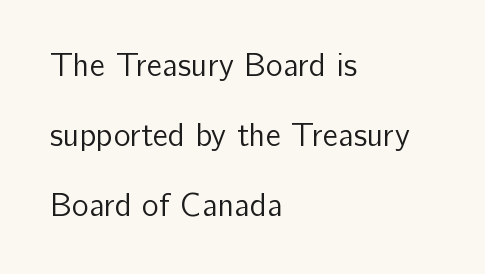
Horizontal bands of white between lines are thick stripes. The lettering holds an erect, upright posture throughout. Casual observation: everything's shoved over to the left. The letters advance in unequal steps, a hallmark of proportional type.
